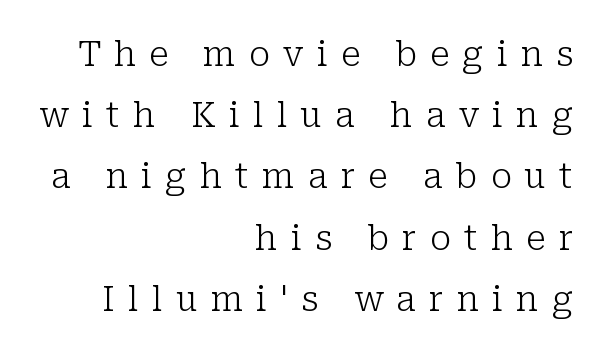
Has an underline been added? It has not. Caption: expanded tracking, letters set apart. The compositor pushed each line to the right boundary. Think of a printed novel: that variable character pitch is what you see here.
